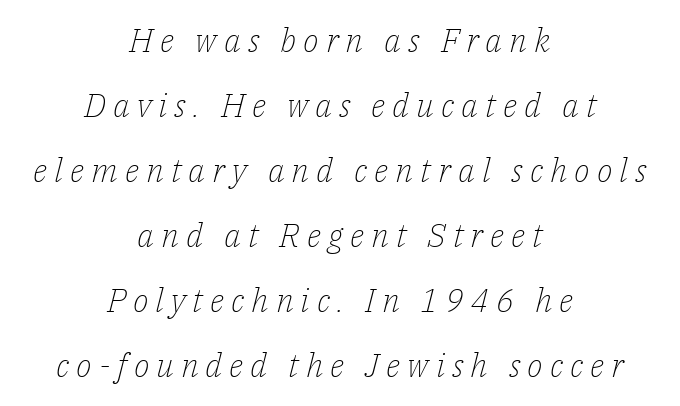
Does the leading feel generous? Absolutely, it's lavish. This sample has the flowing, uneven cadence of proportional lettering. No extra ink here — the face is not bold. Does extra space separate the letters? Yes, quite a lot of it. A typesetter would mark this as italic. The type family on display is of the serif kind.
